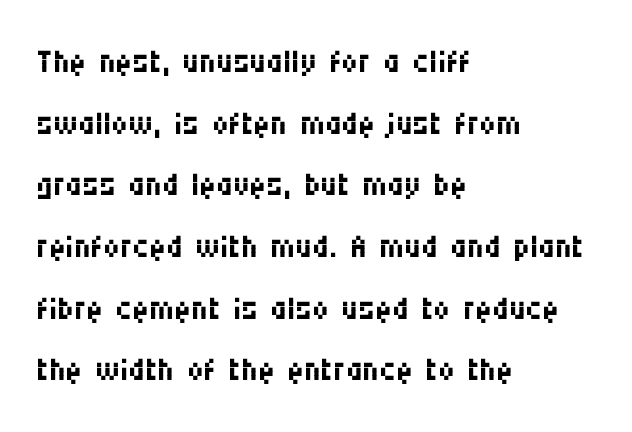
Letters rest on an invisible, unmarked baseline. Each line starts at the same left margin while the right side varies. A typesetter would call this proportional, since set widths differ per character. Letterform terminals end flat and unadorned throughout the passage. When letters stand straight like this, we call the style roman or upright. How would I describe the line gaps? Plain and ordinary.
